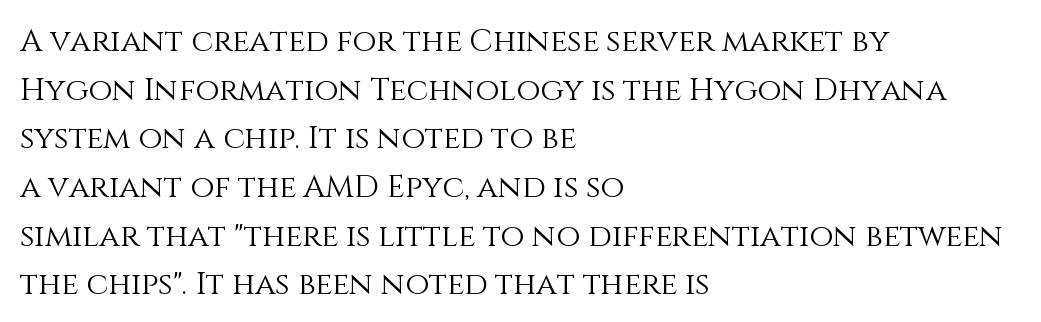
Q: Is the text bold? A: No.
Q: Is the text italic (slanted)? A: No, it is upright.
Q: Is the text underlined? A: No.
Q: How is the paragraph aligned? A: Left-aligned.
Q: Is the spacing between letters normal or unusually wide? A: Normal.
Q: Is the spacing between lines tight, normal or loose? A: Normal.
Q: Width (condensed, normal, or wide)? A: Normal.
Q: Stroke contrast? A: Medium.
Q: x-height? A: Large.
Q: Monospaced? A: No.
